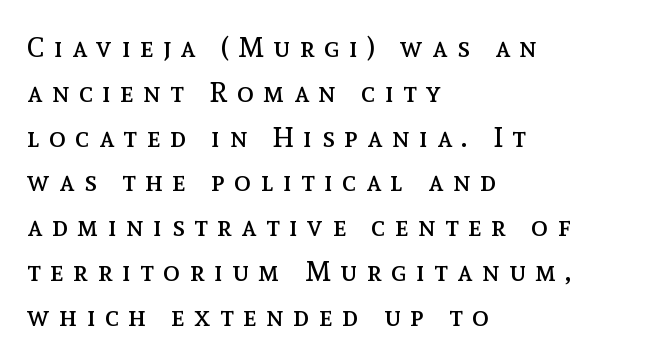
The passage shown is typed in a proportional face where columns would drift. On a weight scale, this lands at 450 or below. The vertical gap from one line to the next is medium. A typesetter would mark this as roman, not italic. Short note: letters widely spaced.
